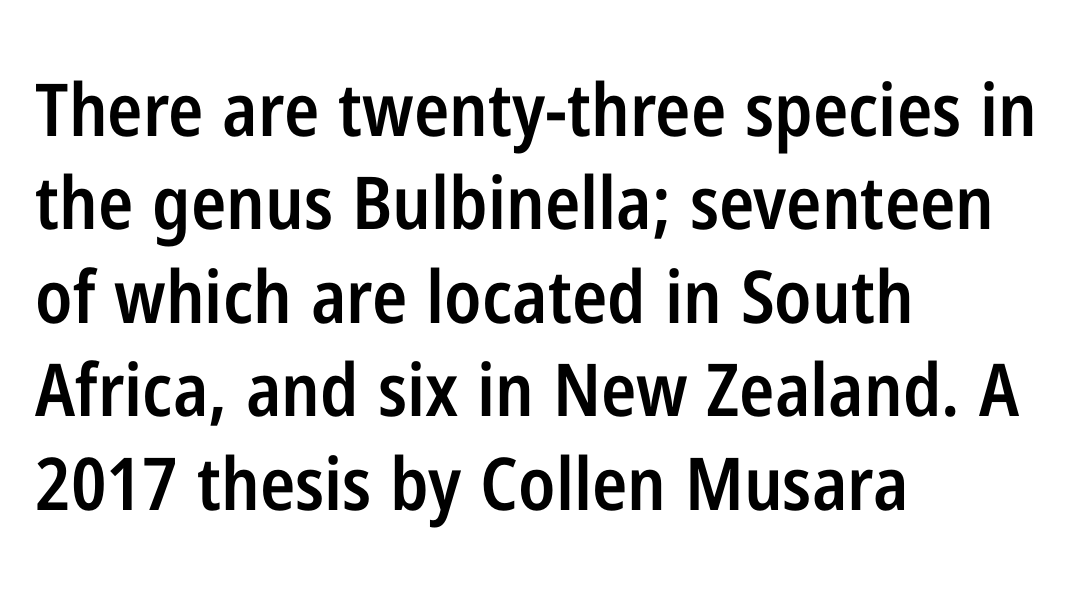
{"serif": "no", "italic": "no", "bold": "semi", "weight": "semibold", "width": "condensed", "stroke_contrast": "low", "x_height": "medium", "monospaced": "no", "underline": "no", "align": "left", "line_spacing": "normal", "line_spacing_ratio": 1.28, "letter_spacing": "normal", "letter_spacing_em": 0.0, "glyph_px": 73}
